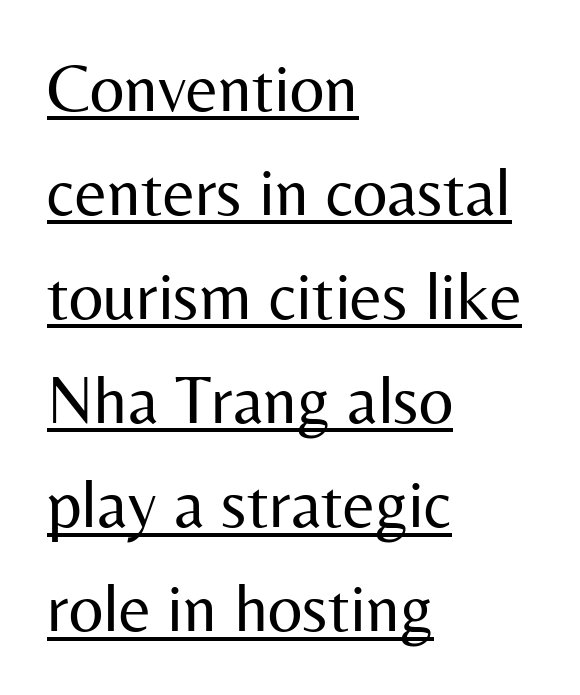
Q: Is the text bold? A: No.
Q: Is the text italic (slanted)? A: No, it is upright.
Q: Is the typeface a serif or a sans-serif typeface? A: Sans-serif.
Q: Is the text underlined? A: Yes.
Q: How is the paragraph aligned? A: Left-aligned.
Q: Is the spacing between letters normal or unusually wide? A: Normal.
Q: Is the spacing between lines tight, normal or loose? A: Normal.
Q: Width (condensed, normal, or wide)? A: Normal.
Q: Stroke contrast? A: Medium.
Q: x-height? A: Medium.
Q: Monospaced? A: No.
